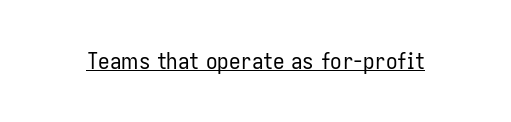
{"italic": "no", "bold": "no", "underline": "yes", "letter_spacing": "normal", "letter_spacing_em": 0.0, "glyph_px": 23}
